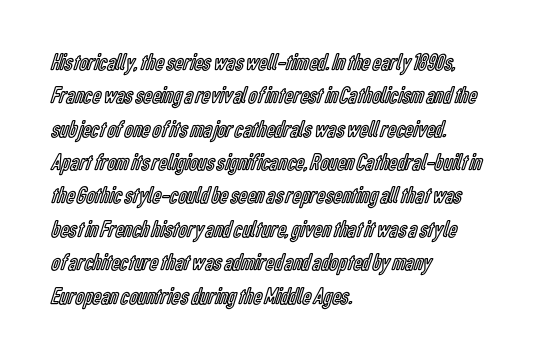
{"underline": "no", "align": "left", "line_spacing": "normal", "line_spacing_ratio": 1.39, "letter_spacing": "normal", "letter_spacing_em": 0.0, "glyph_px": 24}
